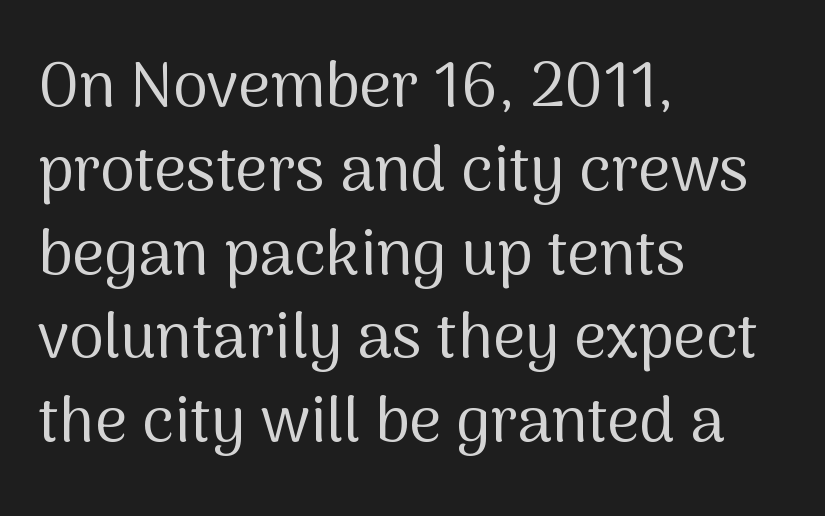
Nothing sits at the stroke ends, so this counts as sans-serif. Is this a heavy cut? Hardly; it is regular or lighter. What stands out about the letter spacing? Nothing — it is the standard amount. These lines stack with their left ends in a neat column. Italic? Not at all — the glyphs are vertical. Spacing verdict: proportional, widths tailored to each character.
